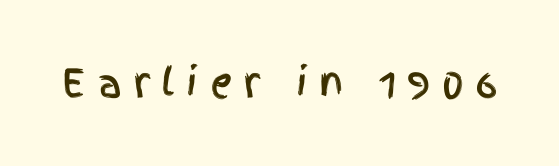
Unmarked baselines from the first word to the last. These lines were composed using upright roman letters. I'd call this a sans setting — the letters go barefoot. The face used here is proportionally spaced, like ordinary book or web type. What stands out about the letter spacing? Its width — letters are far apart.
